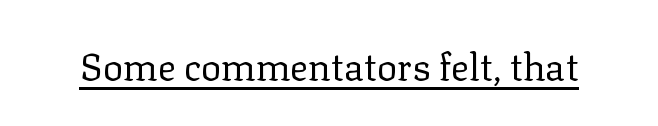
The passage shown is typed in a proportional face where columns would drift. Is the stroke heavy? The answer is a plain regular-or-lighter. A typesetter would call this zero additional tracking. If you drew a line through each stem, it would be perfectly vertical. Old-style or modern, the face here clearly has serifs. This is underlined copy, the kind a proofreader might mark for attention.
